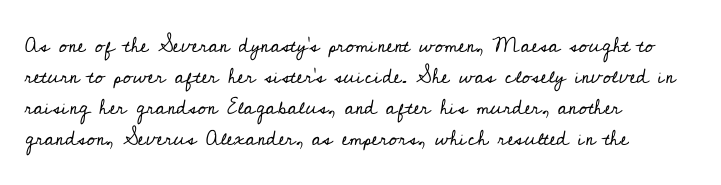
{"bold": "no", "underline": "no", "align": "left", "line_spacing": "normal", "line_spacing_ratio": 1.48, "letter_spacing": "normal", "letter_spacing_em": 0.0, "glyph_px": 21}
